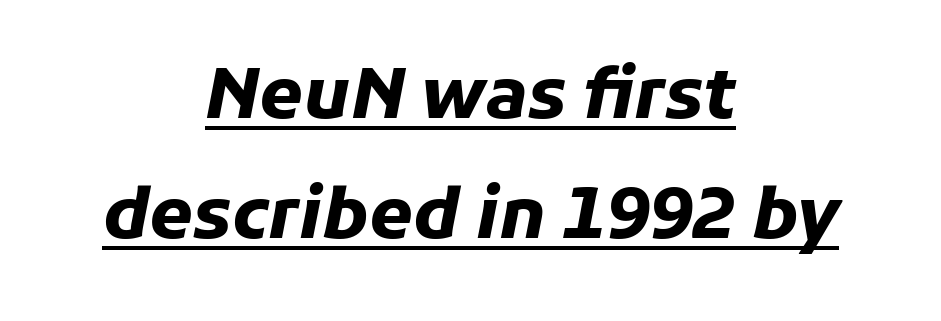
{"italic": "yes", "lean": "right", "slant_degrees": 11, "bold": "yes", "weight": "heavy", "width": "normal", "stroke_contrast": "low", "x_height": "medium", "monospaced": "no", "underline": "yes", "align": "center", "line_spacing_ratio": 1.71, "letter_spacing": "normal", "letter_spacing_em": 0.0, "glyph_px": 70}
